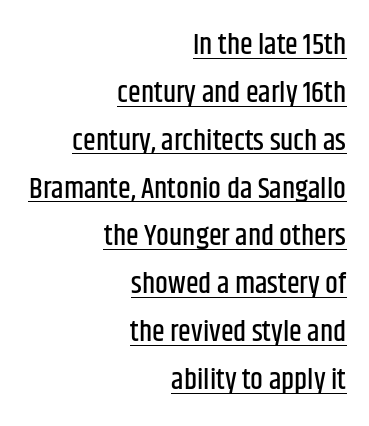
{"serif": "no", "italic": "no", "width": "condensed", "stroke_contrast": "low", "x_height": "large", "monospaced": "no", "underline": "yes", "align": "right", "line_spacing": "normal", "line_spacing_ratio": 1.65, "letter_spacing": "normal", "letter_spacing_em": 0.0, "glyph_px": 29}
